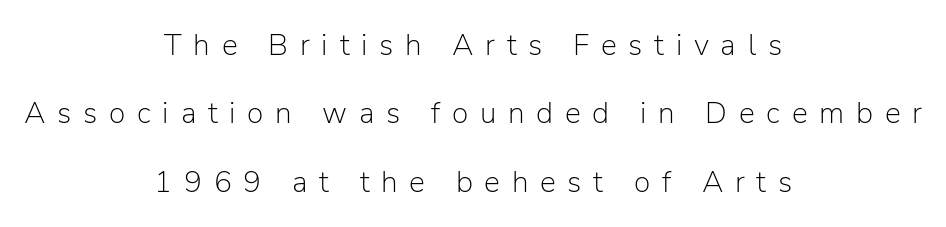
Q: Is the text bold? A: No.
Q: Is the text italic (slanted)? A: No, it is upright.
Q: Is the typeface a serif or a sans-serif typeface? A: Sans-serif.
Q: Is the text underlined? A: No.
Q: How is the paragraph aligned? A: Centered.
Q: Is the spacing between letters normal or unusually wide? A: Unusually wide.
Q: Is the spacing between lines tight, normal or loose? A: Loose.
Q: Width (condensed, normal, or wide)? A: Normal.
Q: Stroke contrast? A: Low.
Q: x-height? A: Medium.
Q: Monospaced? A: No.
